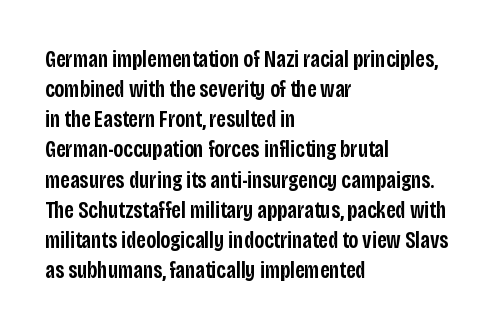
{"italic": "no", "bold": "semi", "underline": "no", "align": "left", "line_spacing": "normal", "line_spacing_ratio": 1.31, "letter_spacing": "normal", "letter_spacing_em": 0.0, "glyph_px": 23}
